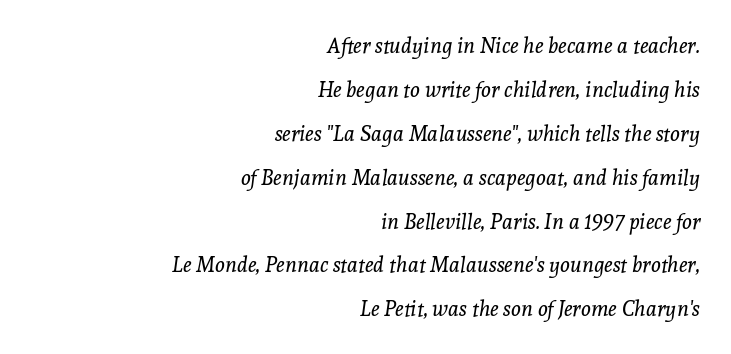
Counters stay open thanks to moderate or lighter strokes. The lettering tilts uniformly, giving the passage an italic look. This rendering features lettering with no underline. A great deal of white space separates one row of letters from the next. Typeset ragged left — the right edge is the straight one.
